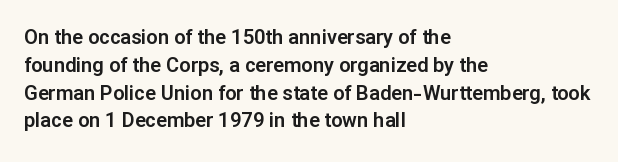
Q: Is the text italic (slanted)? A: No, it is upright.
Q: Is the text underlined? A: No.
Q: How is the paragraph aligned? A: Left-aligned.
Q: Is the spacing between letters normal or unusually wide? A: Normal.
Q: Is the spacing between lines tight, normal or loose? A: Normal.
